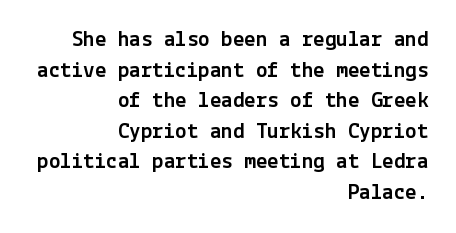
Q: Is the text italic (slanted)? A: No, it is upright.
Q: Is the text underlined? A: No.
Q: How is the paragraph aligned? A: Right-aligned.
Q: Is the spacing between letters normal or unusually wide? A: Normal.
Q: Is the spacing between lines tight, normal or loose? A: Normal.
